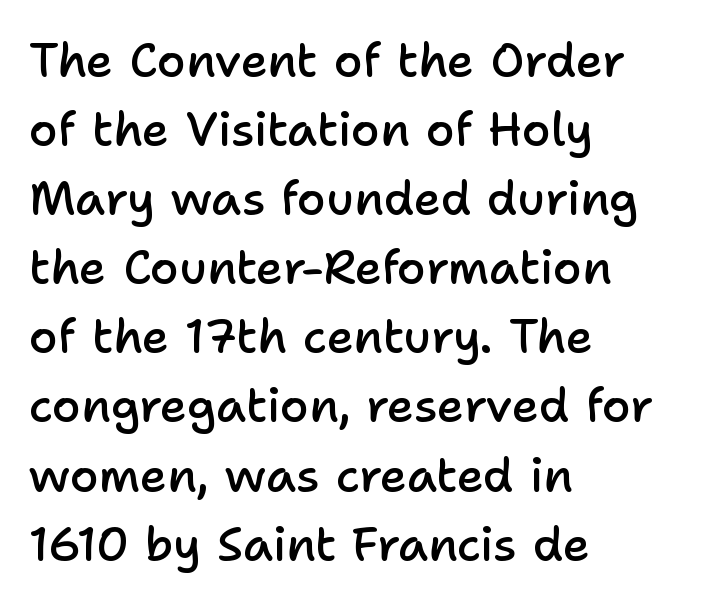
The image shows 47 px semibold sans-serif type, upright; set left-aligned, normal line spacing (1.47x), normal letter spacing, not underlined; low stroke contrast and a medium x-height.
